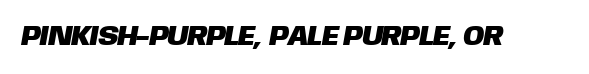
The image shows 28 px sans-serif type; set normal letter spacing, not underlined; low stroke contrast and a large x-height.
